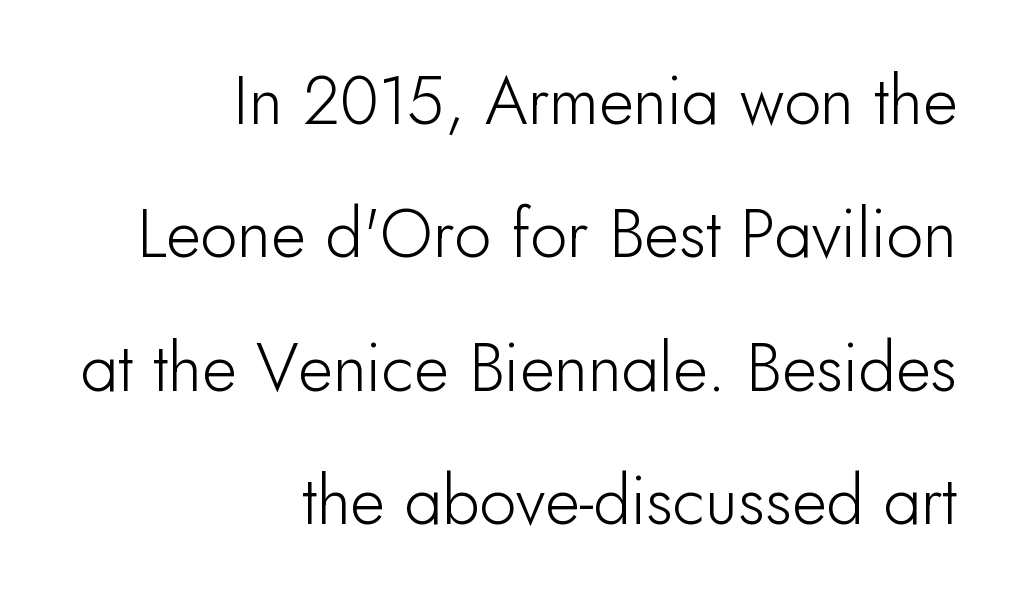
The image shows 67 px sans-serif type, upright; set right-aligned, loose line spacing (1.99x), normal letter spacing, not underlined; low stroke contrast and a small x-height.
